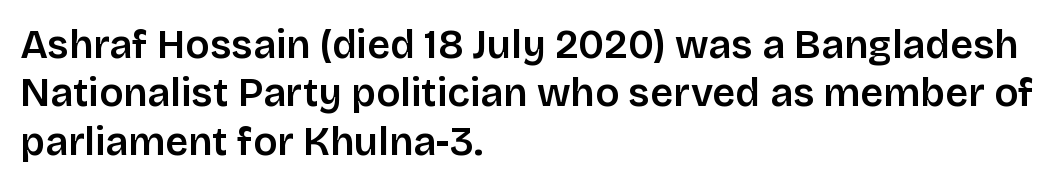
Check where the strokes stop: nothing finishes them off — pure sans. Caption: standard tracking, unaltered. Plain, unruled lines of type. Compared with a centered layout, this one pins lines to the left instead. This is roman type, the default non-slanted kind.
